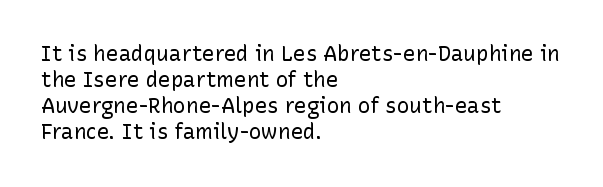
The image shows 21 px text type, upright; set left-aligned, line spacing 1.24x, normal letter spacing, not underlined.
